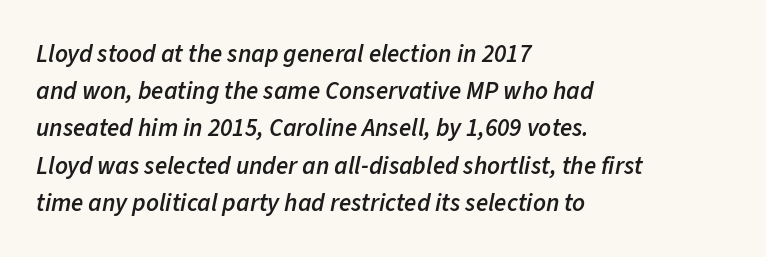
The image shows 25 px text type, italic (leaning right); set left-aligned, normal line spacing (1.49x), normal letter spacing, not underlined.
